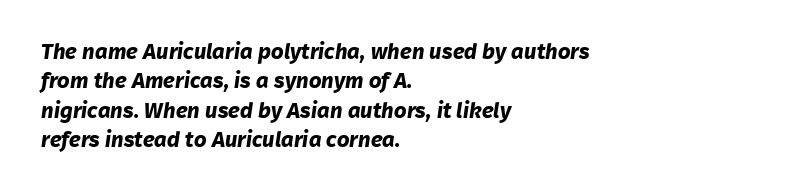
Regarding leading, the lines here are spaced in the standard way. One-word summary of the alignment: left. Honestly, the letter spacing is just normal — you wouldn't notice it. Clear beneath every line of the passage.
